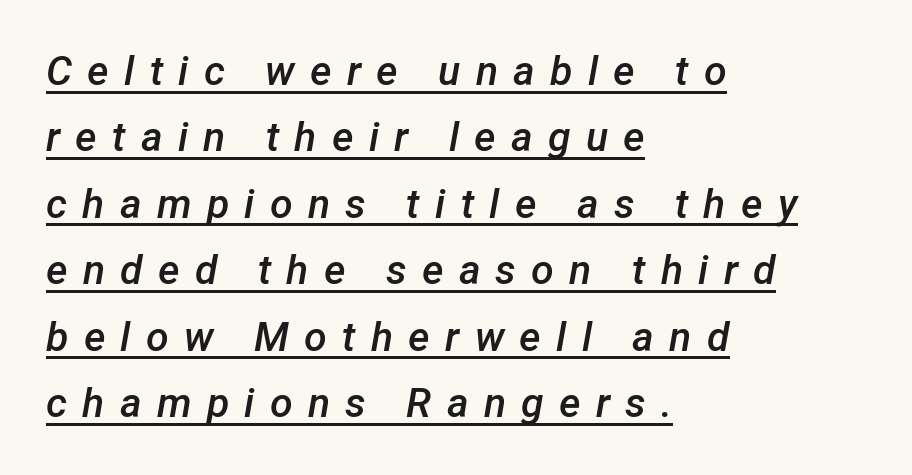
{"italic": "yes", "lean": "right", "slant_degrees": 12, "bold": "semi", "weight": "semibold", "width": "normal", "stroke_contrast": "low", "x_height": "medium", "monospaced": "no", "underline": "yes", "align": "left", "line_spacing": "normal", "line_spacing_ratio": 1.62, "letter_spacing": "wide", "letter_spacing_em": 0.37, "glyph_px": 41}
